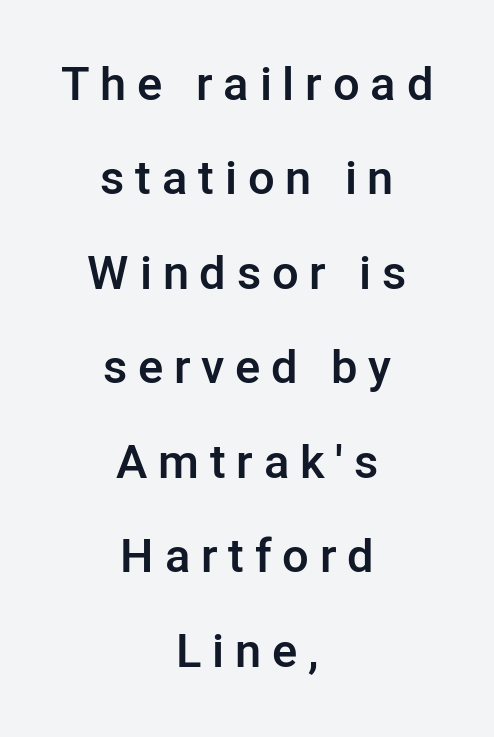
Q: Is the text bold? A: Semi-bold.
Q: Is the text italic (slanted)? A: No, it is upright.
Q: Is the typeface a serif or a sans-serif typeface? A: Sans-serif.
Q: Is the text underlined? A: No.
Q: How is the paragraph aligned? A: Centered.
Q: Is the spacing between letters normal or unusually wide? A: Unusually wide.
Q: Is the spacing between lines tight, normal or loose? A: Loose.
Q: Width (condensed, normal, or wide)? A: Normal.
Q: Stroke contrast? A: Low.
Q: x-height? A: Medium.
Q: Monospaced? A: No.
